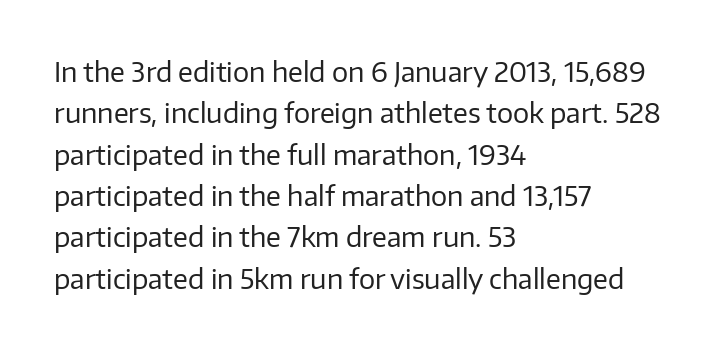
The image shows 27 px text type, upright; set left-aligned, normal line spacing (1.53x), normal letter spacing, not underlined.
